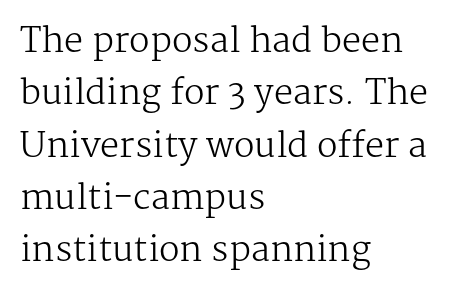
Q: Is the text bold? A: No.
Q: Is the text italic (slanted)? A: No, it is upright.
Q: Is the typeface a serif or a sans-serif typeface? A: Serif.
Q: Is the text underlined? A: No.
Q: How is the paragraph aligned? A: Left-aligned.
Q: Is the spacing between letters normal or unusually wide? A: Normal.
Q: Is the spacing between lines tight, normal or loose? A: Normal.
Q: Width (condensed, normal, or wide)? A: Normal.
Q: Stroke contrast? A: Medium.
Q: x-height? A: Medium.
Q: Monospaced? A: No.
